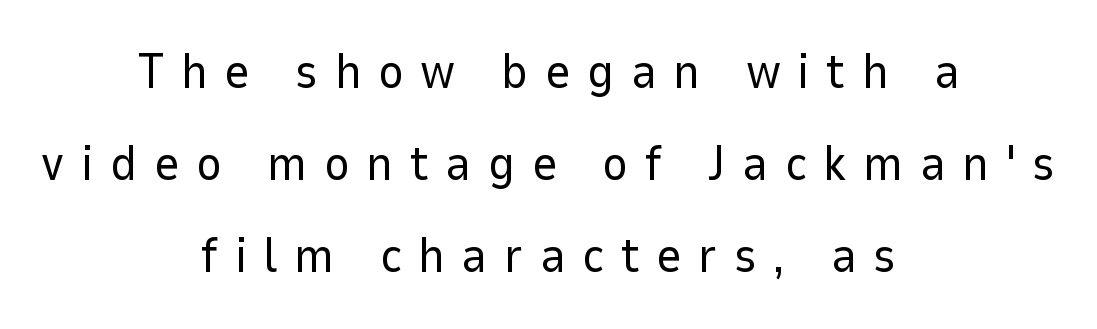
The weight tops out at a normal text grade. Notice how the stems are strictly vertical — no italics here. Beneath every word, the page is bare. Typeset on center — no edge is straight.
